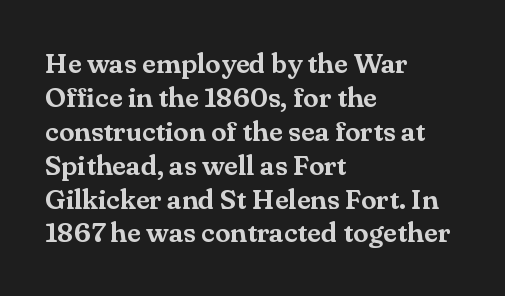
The image shows 28 px serif type, upright; set left-aligned, line spacing 1.21x, normal letter spacing, not underlined; medium stroke contrast and a small x-height.
